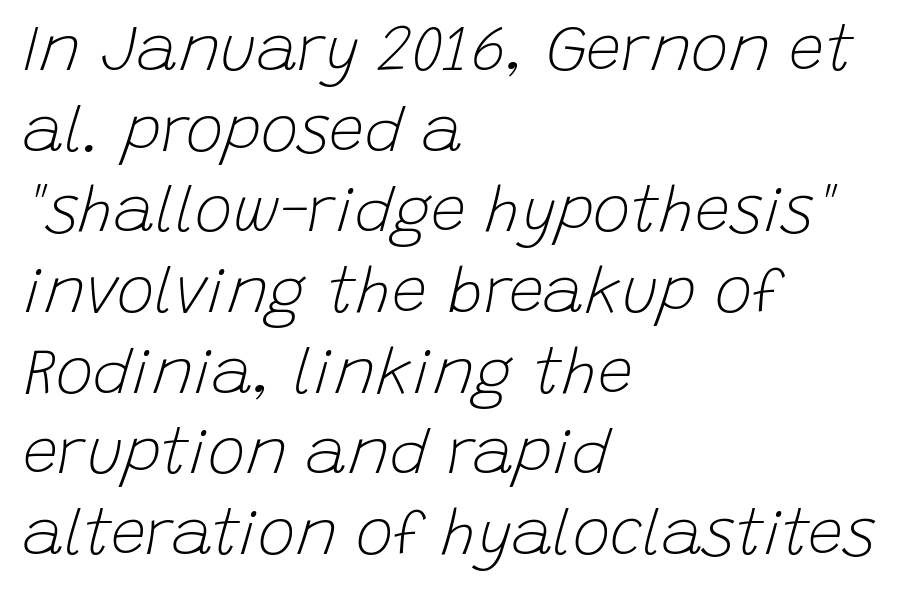
Q: Is the text bold? A: No.
Q: Is the text italic (slanted)? A: Yes, it leans right by about 15 degrees.
Q: Is the text underlined? A: No.
Q: How is the paragraph aligned? A: Left-aligned.
Q: Is the spacing between letters normal or unusually wide? A: Normal.
Q: Is the spacing between lines tight, normal or loose? A: Normal.
Q: Width (condensed, normal, or wide)? A: Normal.
Q: Stroke contrast? A: Low.
Q: x-height? A: Large.
Q: Monospaced? A: No.
